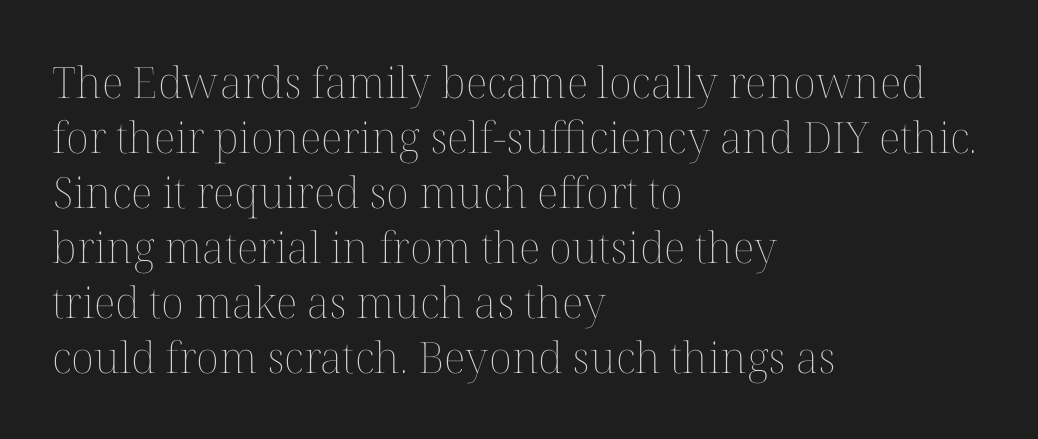
The image shows 43 px thin type, upright; set left-aligned, normal line spacing (1.28x), normal letter spacing, not underlined; medium stroke contrast and a medium x-height.
